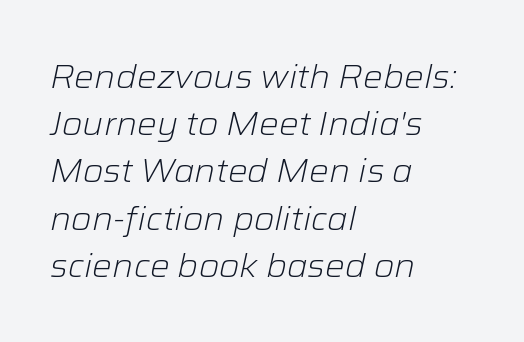
The image shows 33 px light type, italic (leaning right); set left-aligned, normal line spacing (1.43x), normal letter spacing, not underlined; low stroke contrast and a medium x-height.
